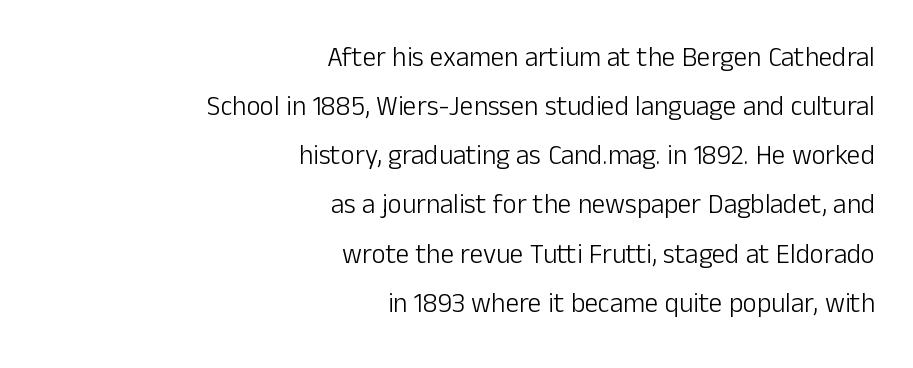
Q: Is the text bold? A: No.
Q: Is the text italic (slanted)? A: No, it is upright.
Q: Is the text underlined? A: No.
Q: How is the paragraph aligned? A: Right-aligned.
Q: Is the spacing between letters normal or unusually wide? A: Normal.
